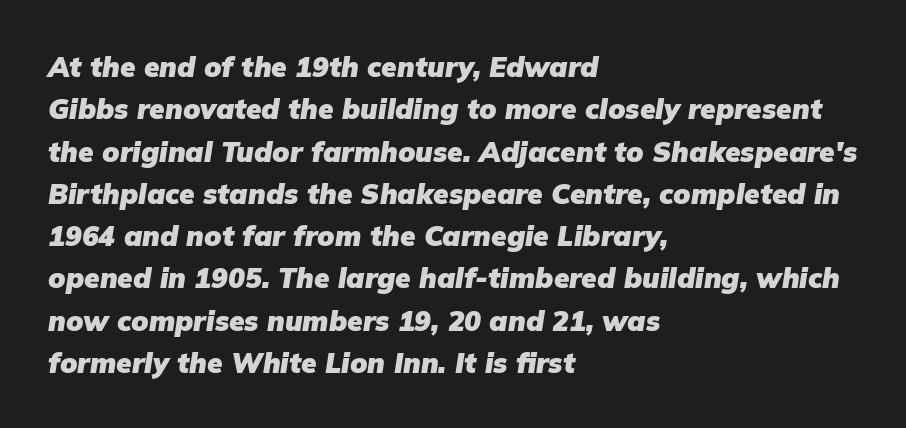
Q: Is the text bold? A: Yes.
Q: Is the text italic (slanted)? A: Yes, it leans right by about 9 degrees.
Q: Is the text underlined? A: No.
Q: How is the paragraph aligned? A: Left-aligned.
Q: Is the spacing between letters normal or unusually wide? A: Normal.
Q: Is the spacing between lines tight, normal or loose? A: Normal.
Q: Width (condensed, normal, or wide)? A: Normal.
Q: Stroke contrast? A: Low.
Q: x-height? A: Medium.
Q: Monospaced? A: No.
